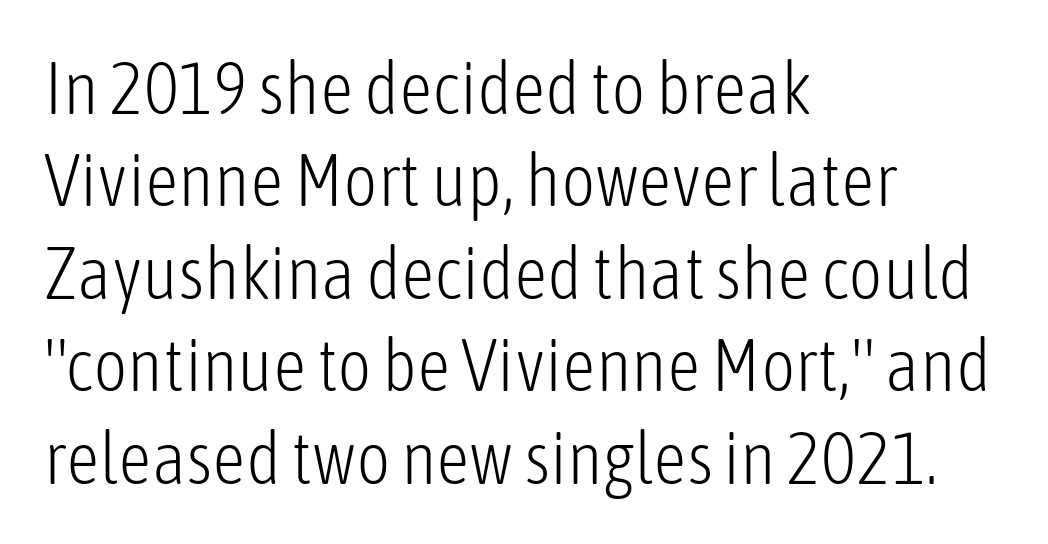
Q: Is the text bold? A: No.
Q: Is the text italic (slanted)? A: No, it is upright.
Q: Is the typeface a serif or a sans-serif typeface? A: Sans-serif.
Q: Is the text underlined? A: No.
Q: How is the paragraph aligned? A: Left-aligned.
Q: Is the spacing between letters normal or unusually wide? A: Normal.
Q: Is the spacing between lines tight, normal or loose? A: Normal.
Q: Width (condensed, normal, or wide)? A: Condensed.
Q: Stroke contrast? A: Low.
Q: x-height? A: Medium.
Q: Monospaced? A: No.
